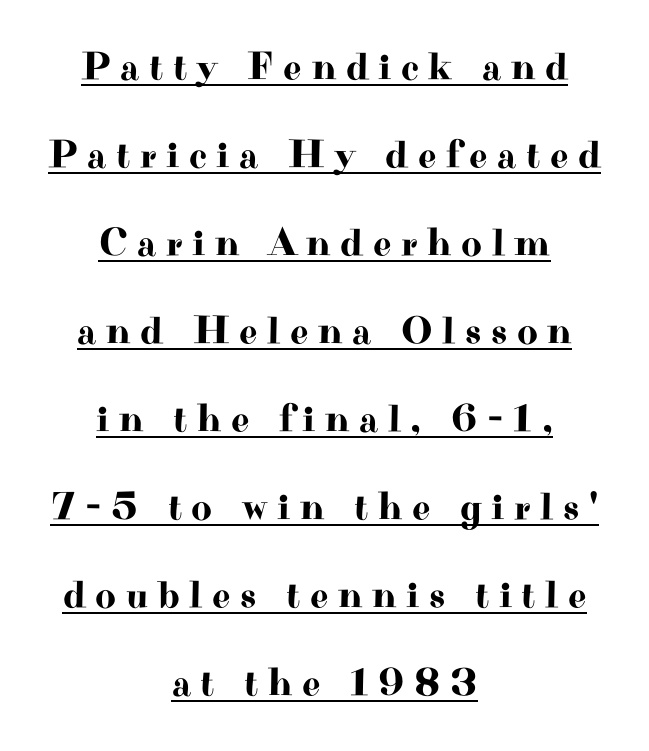
The image shows 40 px wide serif type, upright; set centered, loose line spacing (2.2x), unusually wide letter spacing (+0.24 em), underlined; high stroke contrast and a small x-height.
